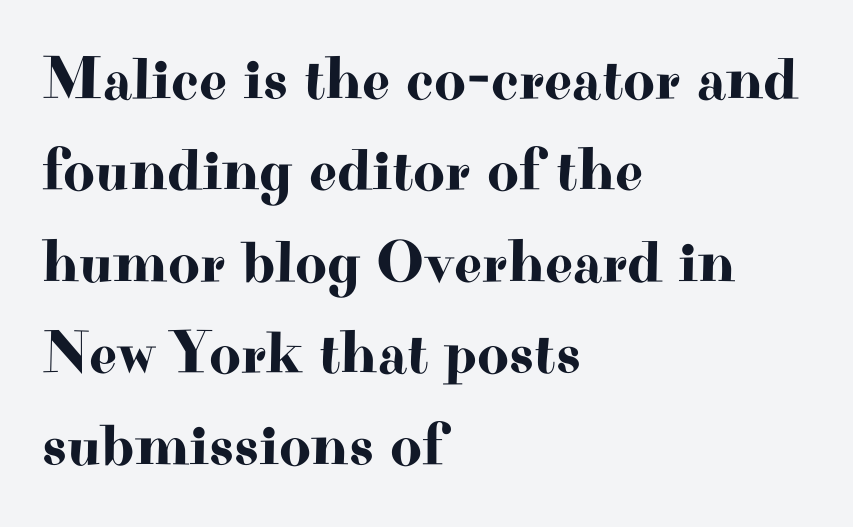
{"serif": "yes", "italic": "no", "width": "wide", "stroke_contrast": "high", "x_height": "small", "monospaced": "no", "underline": "no", "align": "left", "line_spacing": "normal", "line_spacing_ratio": 1.5, "letter_spacing": "normal", "letter_spacing_em": 0.0, "glyph_px": 61}
